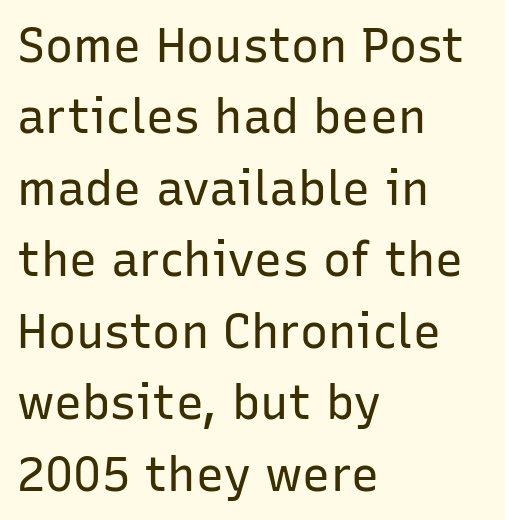
The image shows 47 px regular-weight sans-serif type, upright; set left-aligned, normal line spacing (1.52x), normal letter spacing, not underlined; low stroke contrast and a medium x-height.
